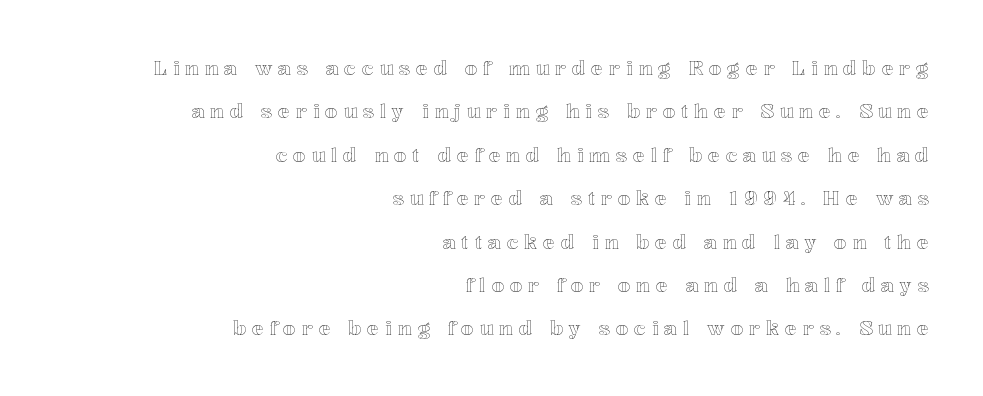
{"italic": "no", "underline": "no", "align": "right", "line_spacing": "loose", "line_spacing_ratio": 2.17, "letter_spacing": "wide", "letter_spacing_em": 0.29, "glyph_px": 20}
